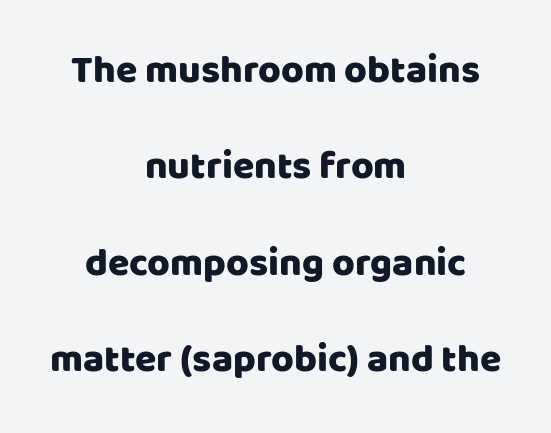
The image shows 39 px sans-serif type, upright; set centered, loose line spacing (2.47x), normal letter spacing, not underlined; low stroke contrast and a large x-height.
